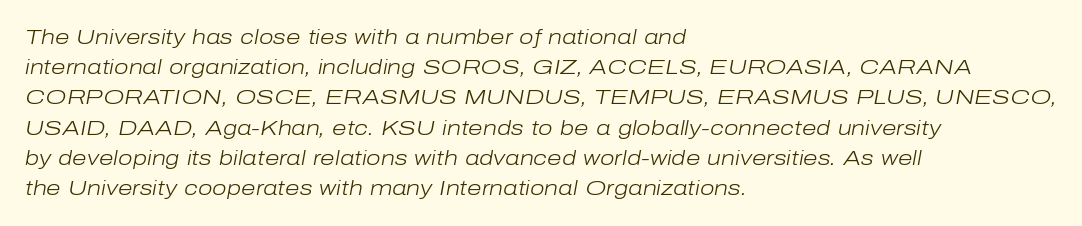
The foot of each line stays bare and open. The lettering tilts uniformly, giving the passage an italic look. The rendering anchors every line to the left-hand side. Whoever set this chose a conventional vertical rhythm. Unbolded letterforms with no extra heft.
